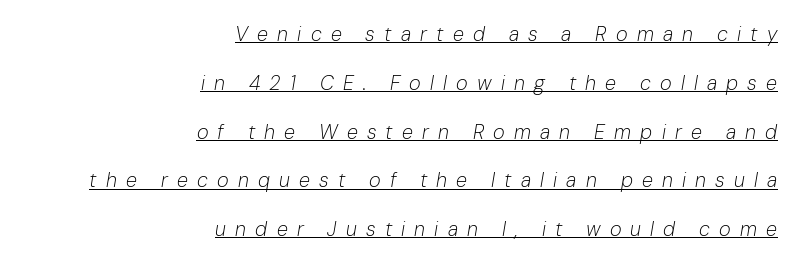
Q: Is the text bold? A: No.
Q: Is the text italic (slanted)? A: Yes, it leans right by about 10 degrees.
Q: Is the text underlined? A: Yes.
Q: How is the paragraph aligned? A: Right-aligned.
Q: Is the spacing between letters normal or unusually wide? A: Unusually wide.
Q: Is the spacing between lines tight, normal or loose? A: Loose.
